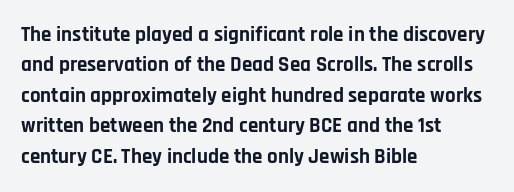
The image shows 21 px bold type, upright; set left-aligned, normal line spacing (1.45x), normal letter spacing, not underlined.
